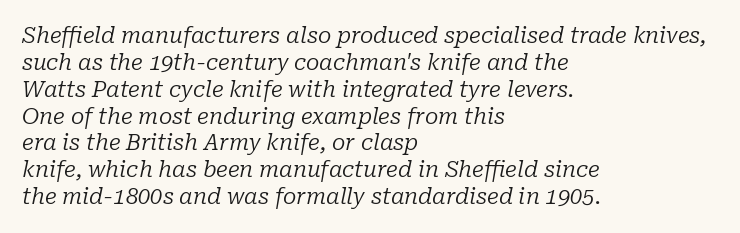
Weight: regular or lighter. The letterforms sit shoulder to shoulder at normal distance. A student would call this left alignment; a typographer would say flush left, rag right. You can tell it's italic because the verticals aren't actually vertical.
